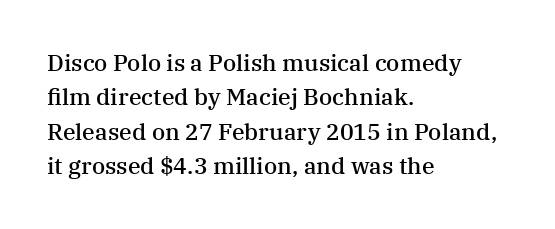
The sample has been set in demibold, a notch under bold. Students, observe: this is what conventionally led text looks like. All the whitespace from short lines collects on the right. Descenders are the only things crossing below the line.
